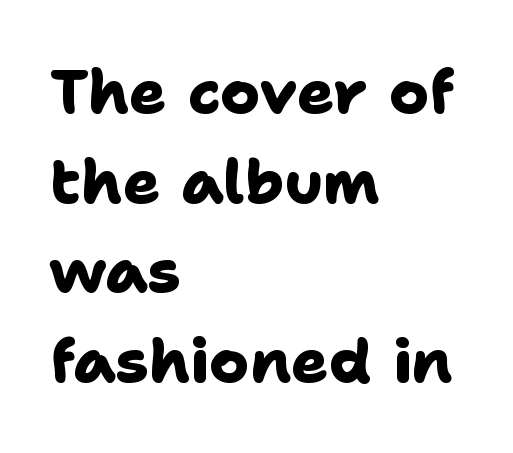
The image shows 61 px heavy sans-serif type; set left-aligned, normal line spacing (1.47x), normal letter spacing, not underlined; low stroke contrast and a medium x-height.
